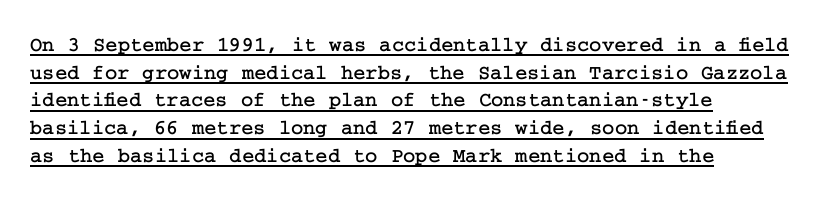
The gaps between neighbouring characters are ordinary and unremarkable. Posture: upright roman. Leading matches the norm, producing a regular column. A classic flush-left, rag-right setting is used for this passage.
